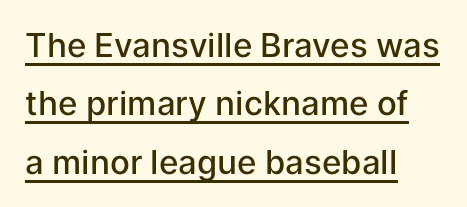
Q: Is the text bold? A: Semi-bold.
Q: Is the text italic (slanted)? A: No, it is upright.
Q: Is the typeface a serif or a sans-serif typeface? A: Sans-serif.
Q: Is the text underlined? A: Yes.
Q: How is the paragraph aligned? A: Left-aligned.
Q: Is the spacing between letters normal or unusually wide? A: Normal.
Q: Width (condensed, normal, or wide)? A: Normal.
Q: Stroke contrast? A: Low.
Q: x-height? A: Medium.
Q: Monospaced? A: No.
